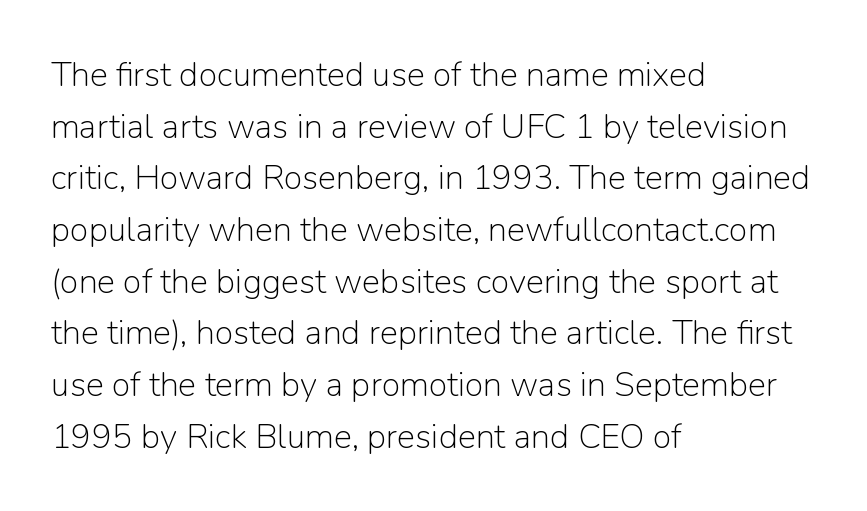
The letters sit at their default tracking, neither squeezed nor spread. The letters carry no serifs — their stems end cleanly without finishing strokes. These lines are rendered in a variable-pitch font. Compared with typical paragraphs, the rows here are spaced about the same.
